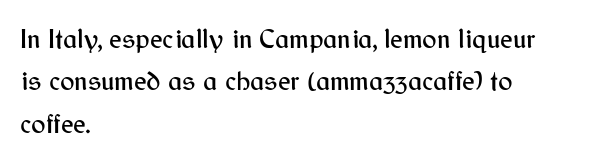
{"italic": "no", "underline": "no", "align": "left", "line_spacing": "normal", "line_spacing_ratio": 1.57, "letter_spacing": "normal", "letter_spacing_em": 0.0, "glyph_px": 27}
